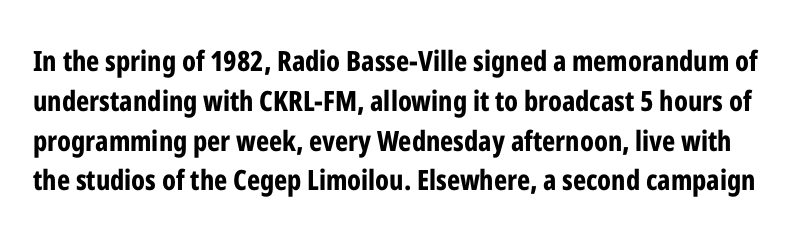
{"serif": "no", "italic": "no", "bold": "yes", "weight": "bold", "width": "condensed", "stroke_contrast": "low", "x_height": "medium", "monospaced": "no", "underline": "no", "line_spacing": "normal", "line_spacing_ratio": 1.42, "letter_spacing": "normal", "letter_spacing_em": 0.0, "glyph_px": 28}
